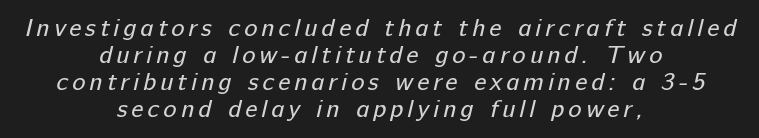
The image shows 25 px text type; set centered, tight line spacing (1.08x), not underlined.
